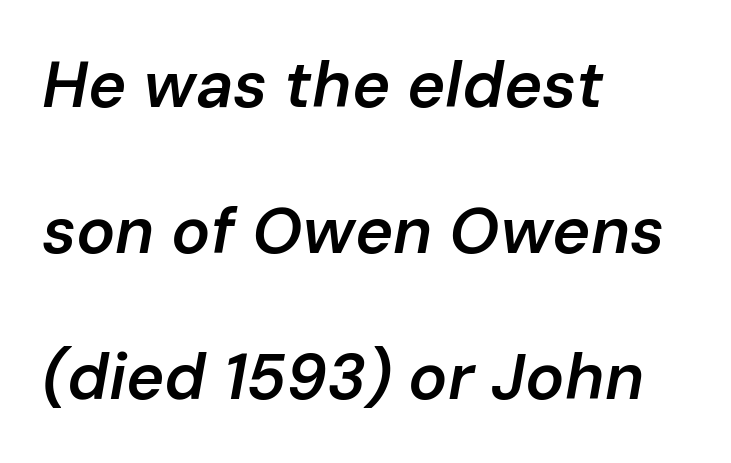
The image shows 65 px semibold type, italic (leaning right); set left-aligned, loose line spacing (2.25x), normal letter spacing, not underlined; low stroke contrast and a medium x-height.
